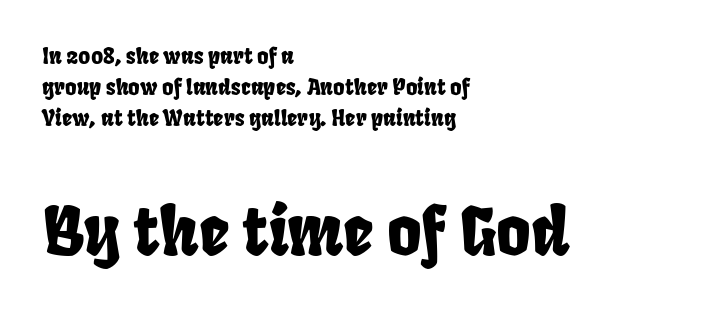
Has an underline been added? It has not. Whoever set this made the second block the dominant, larger element. The type is set solid horizontally, with unmodified tracking. Character widths vary here, with narrow letters taking less room than wide ones. Quick note: interline space is typical.
